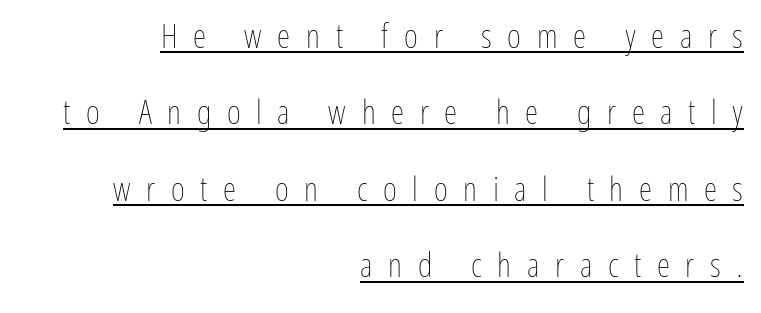
{"italic": "no", "bold": "no", "weight": "thin", "width": "condensed", "stroke_contrast": "low", "x_height": "medium", "monospaced": "no", "underline": "yes", "align": "right", "line_spacing": "loose", "line_spacing_ratio": 2.25, "letter_spacing": "wide", "letter_spacing_em": 0.46, "glyph_px": 34}
